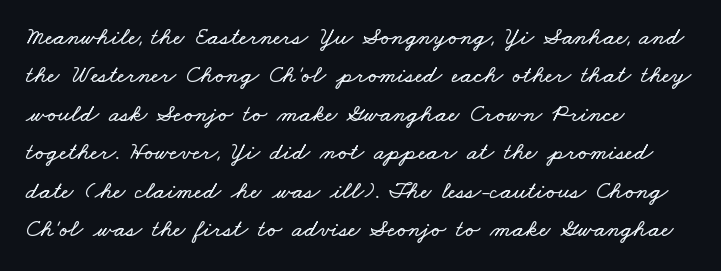
A student would call this left alignment; a typographer would say flush left, rag right. The space beneath each line is pristine and unruled. The gaps between neighbouring characters are ordinary and unremarkable. The designer left line spacing at the default.
